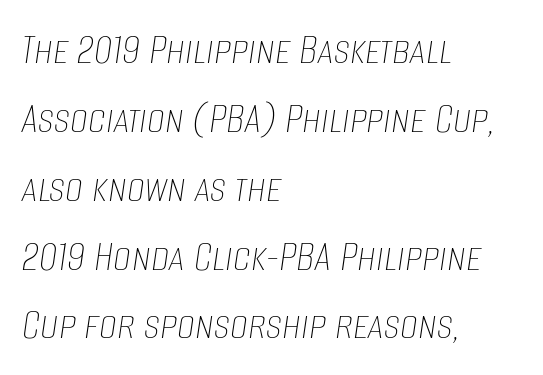
Leading matches the norm, producing a regular column. You could not count columns in this text — the font is proportionally spaced. Just letters on the line, the space beneath them empty. No chunkiness to these letters — they're not bold.
